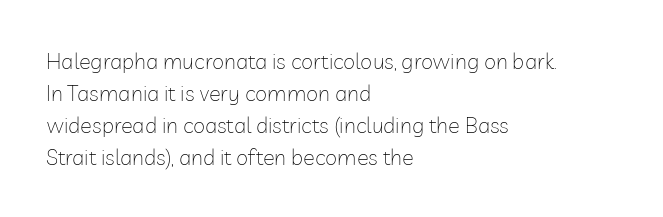
Q: Is the text bold? A: No.
Q: Is the text italic (slanted)? A: No, it is upright.
Q: Is the text underlined? A: No.
Q: How is the paragraph aligned? A: Left-aligned.
Q: Is the spacing between letters normal or unusually wide? A: Normal.
Q: Is the spacing between lines tight, normal or loose? A: Normal.
